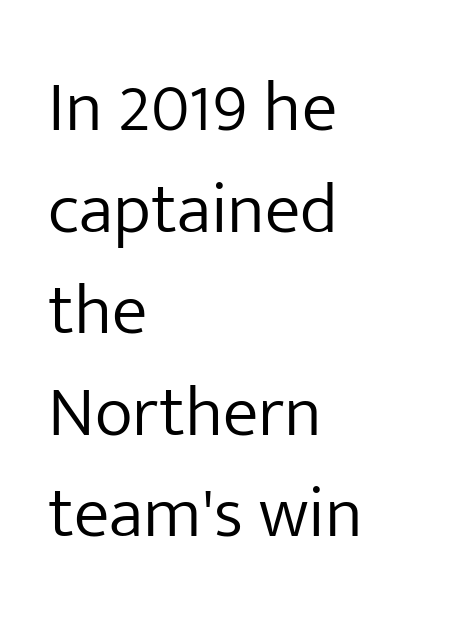
{"serif": "no", "italic": "no", "bold": "no", "weight": "light", "width": "normal", "stroke_contrast": "low", "x_height": "medium", "monospaced": "no", "underline": "no", "align": "left", "line_spacing": "normal", "line_spacing_ratio": 1.41, "letter_spacing": "normal", "letter_spacing_em": 0.0, "glyph_px": 72}
